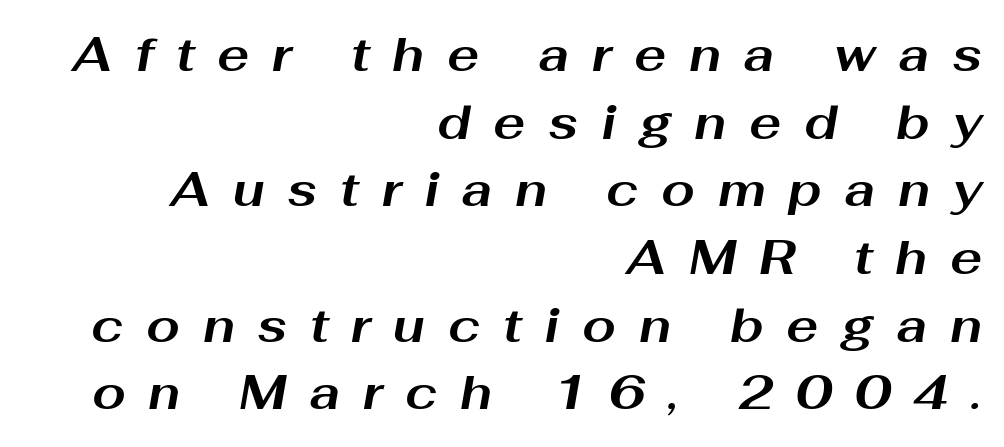
Think of a printed novel: that variable character pitch is what you see here. Look at the stroke-to-counter ratio: heavy, a bold. Does extra space separate the letters? Yes, quite a lot of it. The lines sit at an ordinary, default distance from one another. Glance below the letters and you will spot only blank space.
